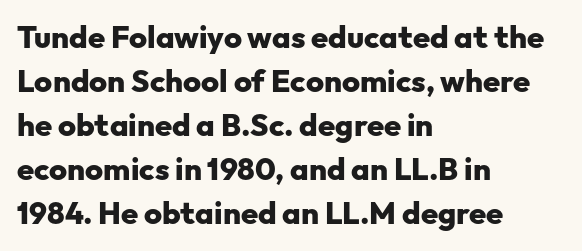
{"serif": "no", "italic": "no", "bold": "yes", "weight": "heavy", "width": "normal", "stroke_contrast": "low", "x_height": "medium", "monospaced": "no", "underline": "no", "align": "left", "line_spacing": "normal", "line_spacing_ratio": 1.42, "letter_spacing": "normal", "letter_spacing_em": 0.0, "glyph_px": 31}
